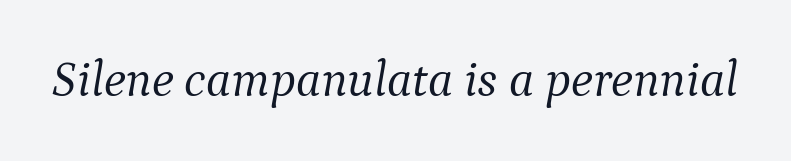
The image shows 50 px light serif type, italic (leaning right); set normal letter spacing, not underlined; medium stroke contrast and a medium x-height.
